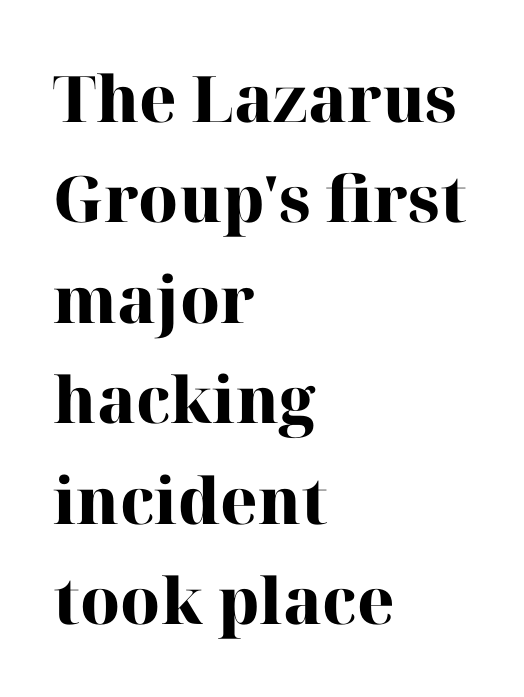
The image shows 64 px heavy serif type, upright; set left-aligned, normal line spacing (1.57x), normal letter spacing, not underlined; high stroke contrast and a medium x-height.
